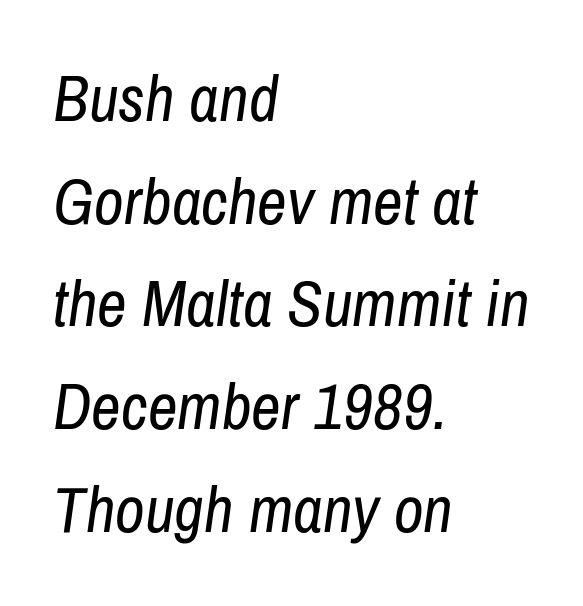
{"italic": "yes", "lean": "right", "slant_degrees": 8, "bold": "no", "weight": "regular", "width": "condensed", "stroke_contrast": "low", "x_height": "medium", "monospaced": "no", "underline": "no", "align": "left", "line_spacing": "normal", "line_spacing_ratio": 1.58, "letter_spacing": "normal", "letter_spacing_em": 0.0, "glyph_px": 65}
